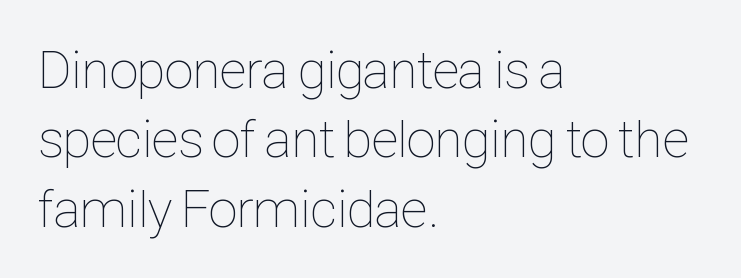
The image shows 53 px thin, condensed type, upright; set left-aligned, normal line spacing (1.31x), normal letter spacing, not underlined; low stroke contrast and a medium x-height.
